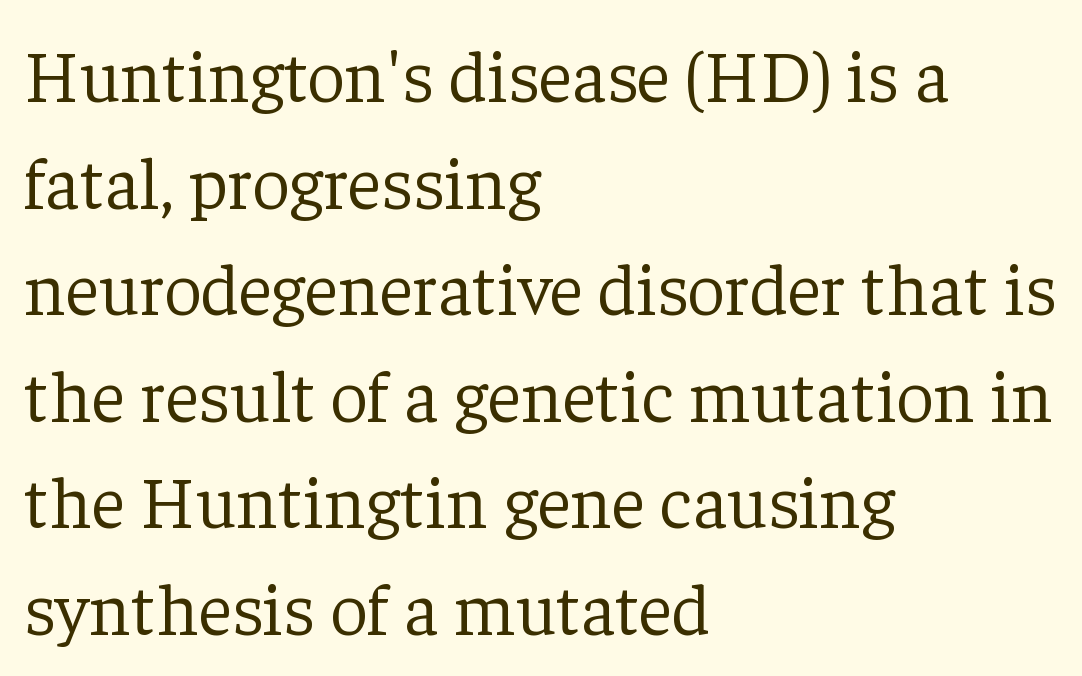
{"serif": "yes", "italic": "no", "bold": "no", "weight": "light", "width": "normal", "stroke_contrast": "low", "x_height": "medium", "monospaced": "no", "underline": "no", "align": "left", "line_spacing": "normal", "line_spacing_ratio": 1.44, "letter_spacing": "normal", "letter_spacing_em": 0.0, "glyph_px": 74}
